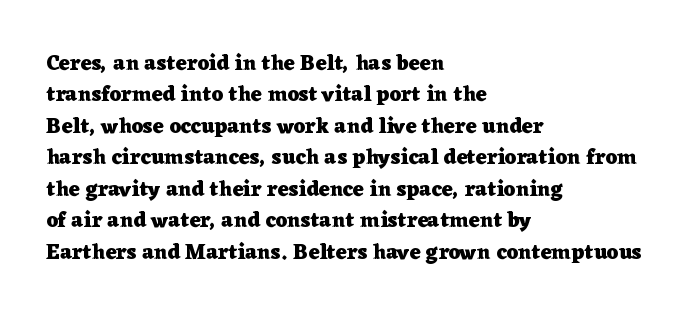
{"italic": "no", "bold": "yes", "underline": "no", "align": "left", "line_spacing": "normal", "line_spacing_ratio": 1.5, "letter_spacing": "normal", "letter_spacing_em": 0.0, "glyph_px": 21}
